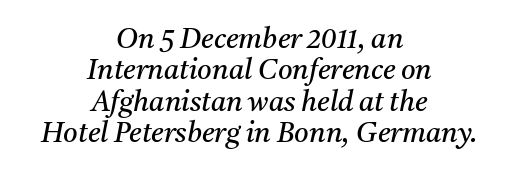
Q: Is the text bold? A: No.
Q: Is the text italic (slanted)? A: Yes, it leans right by about 11 degrees.
Q: Is the typeface a serif or a sans-serif typeface? A: Serif.
Q: Is the text underlined? A: No.
Q: How is the paragraph aligned? A: Centered.
Q: Is the spacing between letters normal or unusually wide? A: Normal.
Q: Is the spacing between lines tight, normal or loose? A: Tight.
Q: Width (condensed, normal, or wide)? A: Normal.
Q: Stroke contrast? A: Medium.
Q: x-height? A: Medium.
Q: Monospaced? A: No.
